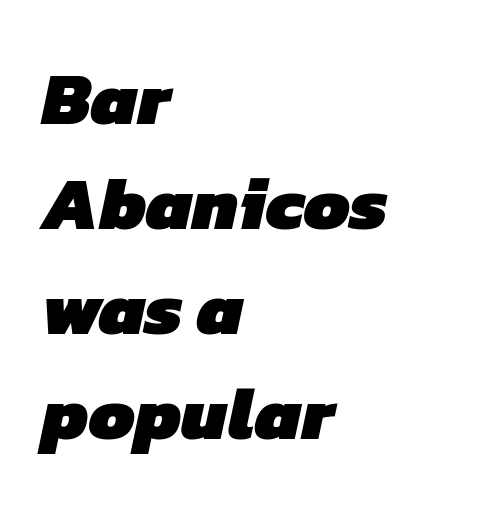
{"serif": "no", "bold": "yes", "weight": "heavy", "width": "normal", "stroke_contrast": "low", "x_height": "medium", "monospaced": "no", "underline": "no", "align": "left", "line_spacing": "normal", "line_spacing_ratio": 1.42, "letter_spacing": "normal", "letter_spacing_em": 0.0, "glyph_px": 74}
